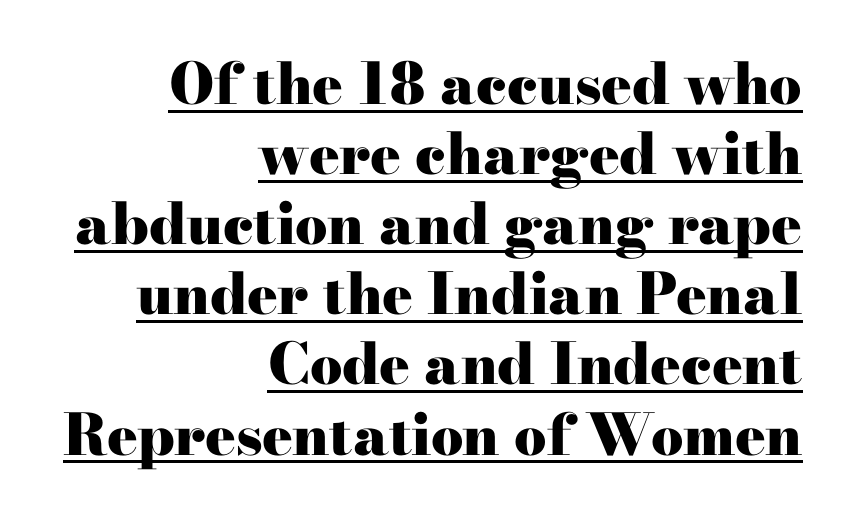
This rendering uses right alignment, leaving the left contour irregular. Typographically, this falls in the serif category. Glance below the letters and you will spot a drawn line. Caption: bold face, heavy strokes. Default kerning and tracking; the words read as compact shapes.
